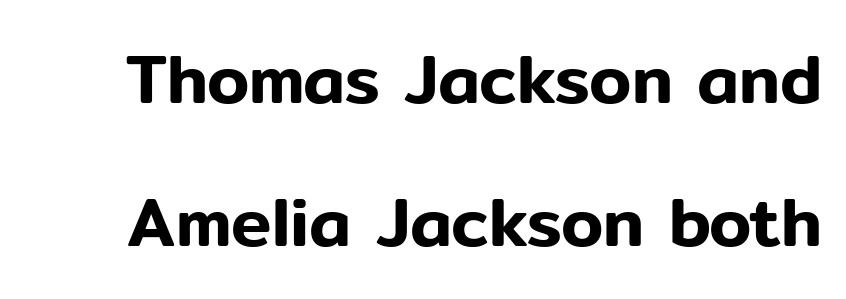
{"serif": "no", "italic": "no", "width": "normal", "stroke_contrast": "low", "x_height": "medium", "monospaced": "no", "underline": "no", "line_spacing": "loose", "line_spacing_ratio": 2.1, "letter_spacing": "normal", "letter_spacing_em": 0.0, "glyph_px": 68}
